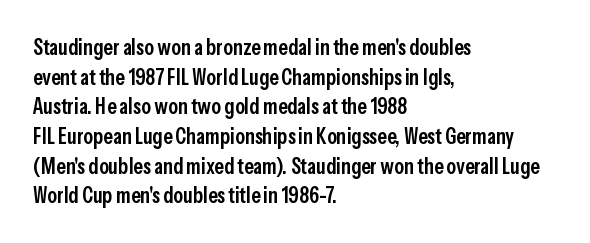
The image shows 22 px text type, upright; set left-aligned, normal line spacing (1.35x), normal letter spacing, not underlined.
